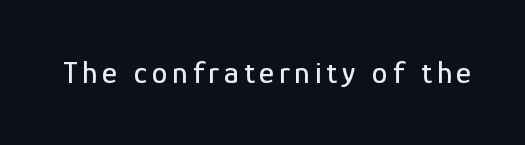
Just letters on the line, the space beneath them empty. The lettering holds an erect, upright posture throughout. A typesetter would call this proportional, since set widths differ per character. Grotesque or geometric, the face here clearly has no serifs.
